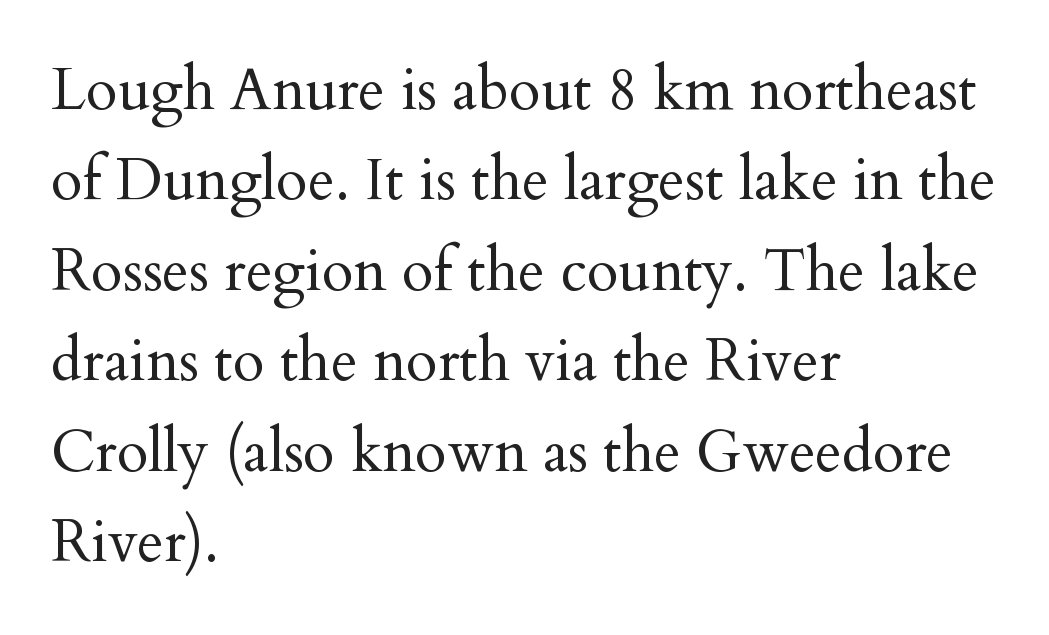
The image shows 58 px regular-weight serif type, upright; set left-aligned, normal line spacing (1.56x), normal letter spacing, not underlined; medium stroke contrast and a small x-height.
